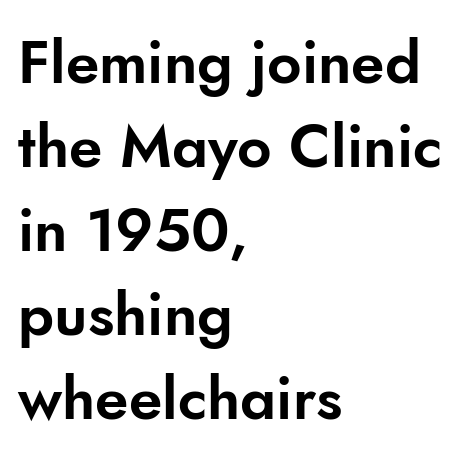
Notice how the passage keeps a crisp vertical edge on the left only. Successive baselines arrive at the customary interval. The strip under each line holds only bare page. Each letter keeps its own natural width here, so spacing adapts to shape. This rendering leaves character spacing at its baseline value.
